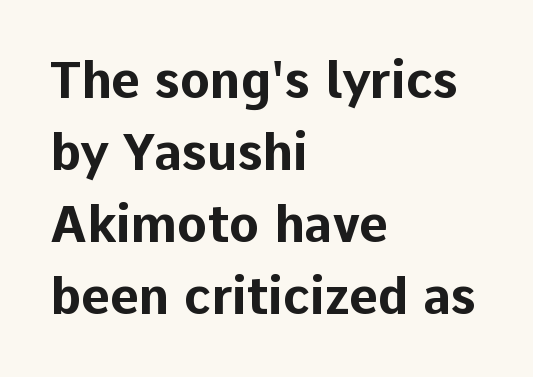
{"serif": "no", "italic": "no", "bold": "yes", "weight": "bold", "width": "normal", "stroke_contrast": "low", "x_height": "medium", "monospaced": "no", "underline": "no", "align": "left", "line_spacing": "normal", "line_spacing_ratio": 1.44, "letter_spacing": "normal", "letter_spacing_em": 0.0, "glyph_px": 50}
